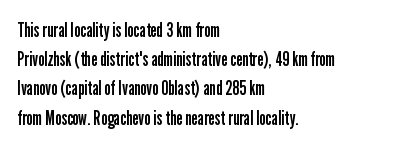
The image shows 20 px text type, upright; set left-aligned, normal line spacing (1.46x), normal letter spacing, not underlined.
